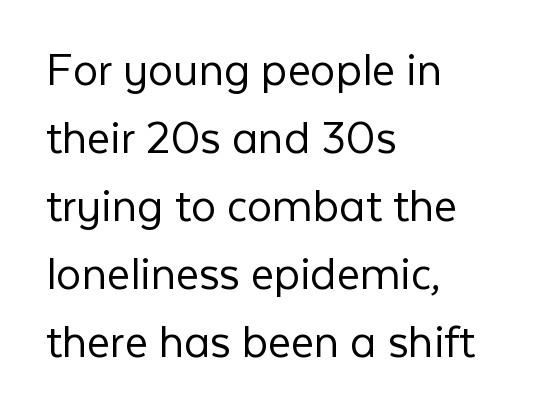
Q: Is the text bold? A: No.
Q: Is the text italic (slanted)? A: No, it is upright.
Q: Is the typeface a serif or a sans-serif typeface? A: Sans-serif.
Q: Is the text underlined? A: No.
Q: How is the paragraph aligned? A: Left-aligned.
Q: Is the spacing between letters normal or unusually wide? A: Normal.
Q: Is the spacing between lines tight, normal or loose? A: Normal.
Q: Width (condensed, normal, or wide)? A: Normal.
Q: Stroke contrast? A: Low.
Q: x-height? A: Medium.
Q: Monospaced? A: No.
